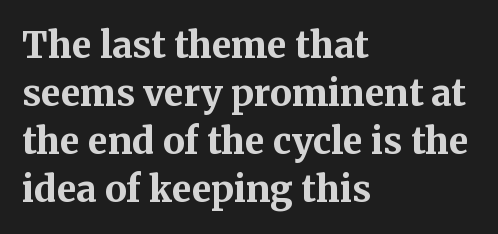
{"serif": "yes", "italic": "no", "bold": "yes", "weight": "bold", "width": "normal", "stroke_contrast": "medium", "x_height": "medium", "monospaced": "no", "underline": "no", "align": "left", "line_spacing": "normal", "line_spacing_ratio": 1.33, "letter_spacing": "normal", "letter_spacing_em": 0.0, "glyph_px": 36}
